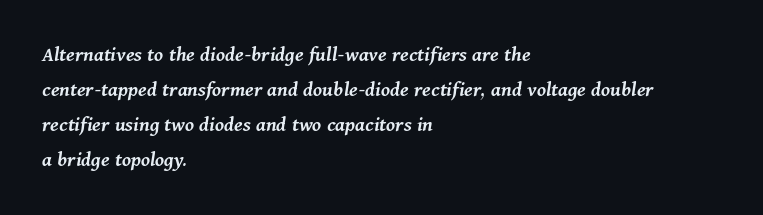
{"italic": "yes", "lean": "right", "slant_degrees": 11, "bold": "semi", "underline": "no", "align": "left", "line_spacing": "normal", "line_spacing_ratio": 1.59, "letter_spacing": "normal", "letter_spacing_em": 0.0, "glyph_px": 22}
